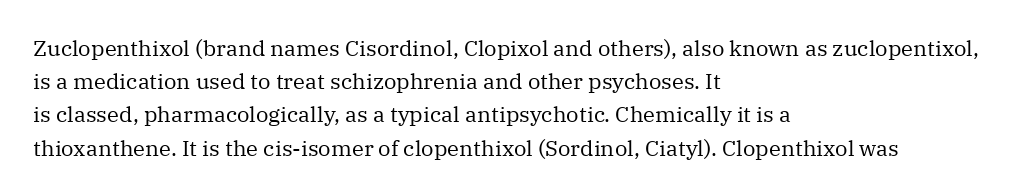
The image shows 22 px text type, upright; set left-aligned, normal line spacing (1.51x), normal letter spacing, not underlined.
